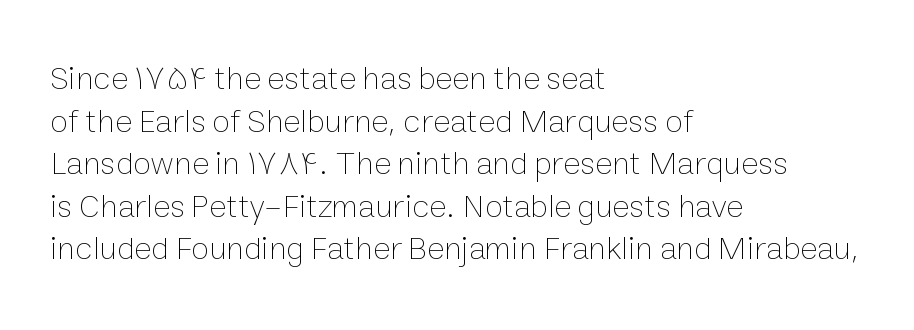
Q: Is the text bold? A: No.
Q: Is the text italic (slanted)? A: No, it is upright.
Q: Is the text underlined? A: No.
Q: How is the paragraph aligned? A: Left-aligned.
Q: Is the spacing between letters normal or unusually wide? A: Normal.
Q: Is the spacing between lines tight, normal or loose? A: Normal.
Q: Width (condensed, normal, or wide)? A: Normal.
Q: Stroke contrast? A: Low.
Q: x-height? A: Medium.
Q: Monospaced? A: No.
